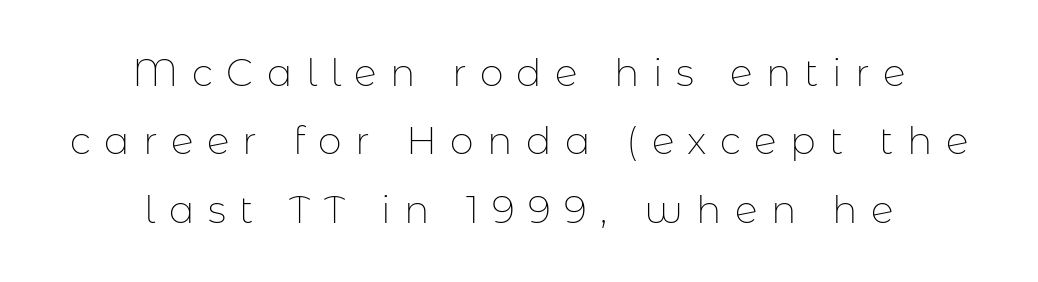
{"serif": "no", "italic": "no", "bold": "no", "weight": "thin", "width": "normal", "stroke_contrast": "low", "x_height": "medium", "monospaced": "no", "underline": "no", "align": "center", "line_spacing_ratio": 1.8, "letter_spacing": "wide", "letter_spacing_em": 0.35, "glyph_px": 38}
